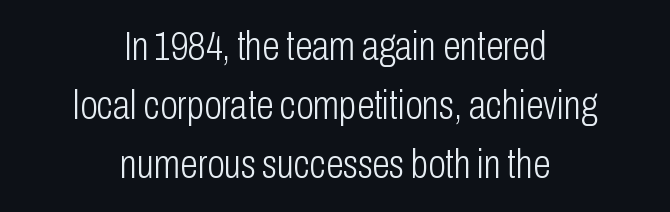
{"serif": "no", "italic": "no", "bold": "no", "weight": "light", "width": "condensed", "stroke_contrast": "low", "x_height": "medium", "monospaced": "no", "underline": "no", "align": "center", "line_spacing": "normal", "line_spacing_ratio": 1.48, "letter_spacing": "normal", "letter_spacing_em": 0.0, "glyph_px": 40}
